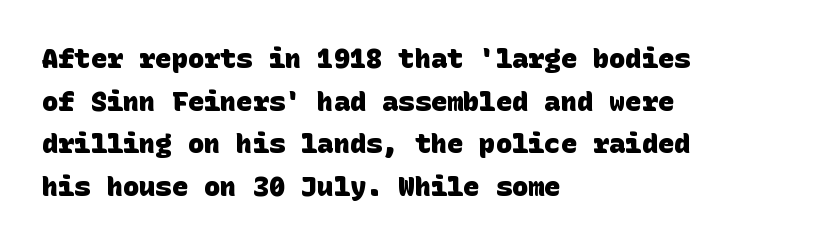
Q: Is the text bold? A: Yes.
Q: Is the text underlined? A: No.
Q: How is the paragraph aligned? A: Left-aligned.
Q: Is the spacing between letters normal or unusually wide? A: Normal.
Q: Is the spacing between lines tight, normal or loose? A: Normal.
